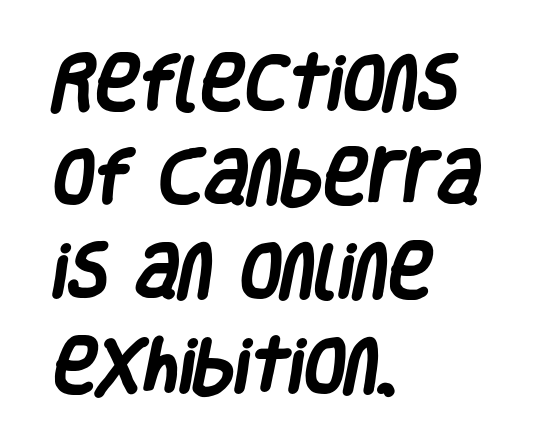
The image shows 60 px heavy, condensed sans-serif type; set left-aligned, normal line spacing (1.57x), normal letter spacing, not underlined; low stroke contrast and a large x-height.
